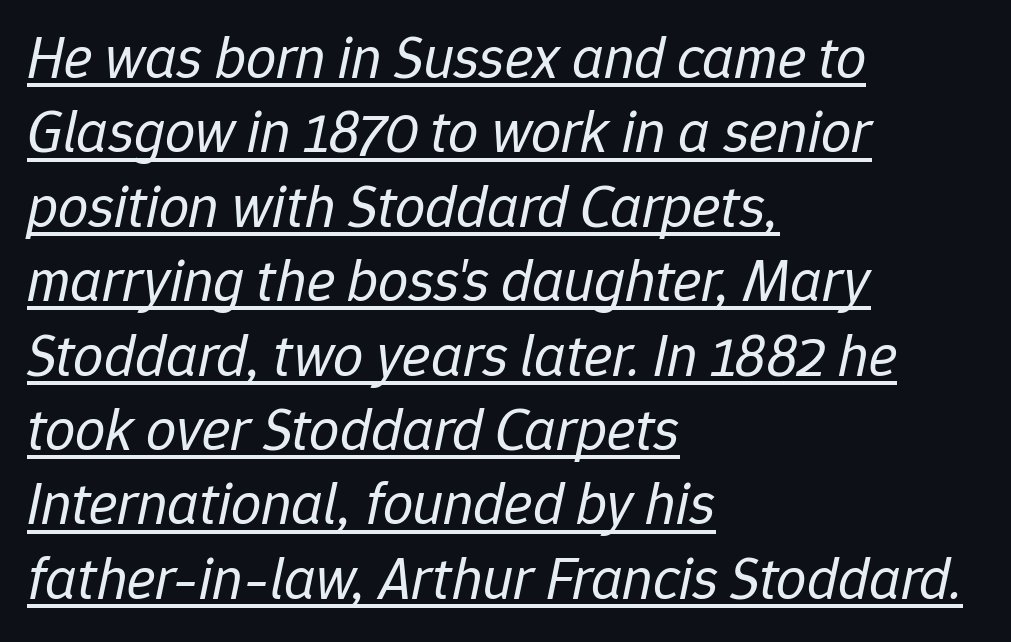
{"italic": "yes", "lean": "right", "slant_degrees": 12, "bold": "no", "weight": "regular", "width": "normal", "stroke_contrast": "low", "x_height": "medium", "monospaced": "no", "underline": "yes", "align": "left", "line_spacing_ratio": 1.24, "letter_spacing": "normal", "letter_spacing_em": 0.0, "glyph_px": 60}
